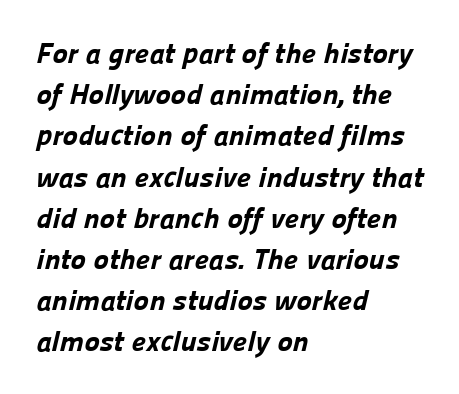
{"serif": "no", "bold": "yes", "weight": "bold", "width": "normal", "stroke_contrast": "low", "x_height": "medium", "monospaced": "no", "underline": "no", "align": "left", "line_spacing": "normal", "line_spacing_ratio": 1.42, "letter_spacing": "normal", "letter_spacing_em": 0.0, "glyph_px": 29}
